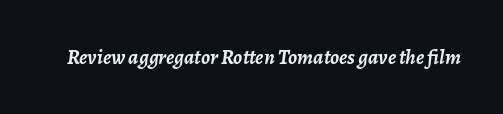
{"italic": "yes", "lean": "right", "slant_degrees": 7, "bold": "yes", "underline": "no", "letter_spacing": "normal", "letter_spacing_em": 0.0, "glyph_px": 21}
